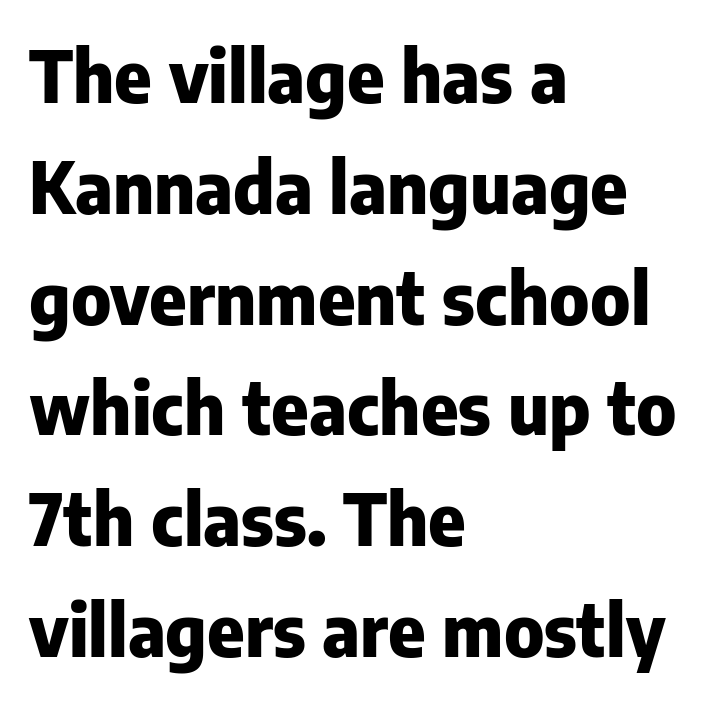
Q: Is the text bold? A: Yes.
Q: Is the text italic (slanted)? A: No, it is upright.
Q: Is the typeface a serif or a sans-serif typeface? A: Sans-serif.
Q: Is the text underlined? A: No.
Q: How is the paragraph aligned? A: Left-aligned.
Q: Is the spacing between letters normal or unusually wide? A: Normal.
Q: Is the spacing between lines tight, normal or loose? A: Normal.
Q: Width (condensed, normal, or wide)? A: Normal.
Q: Stroke contrast? A: Low.
Q: x-height? A: Medium.
Q: Monospaced? A: No.
